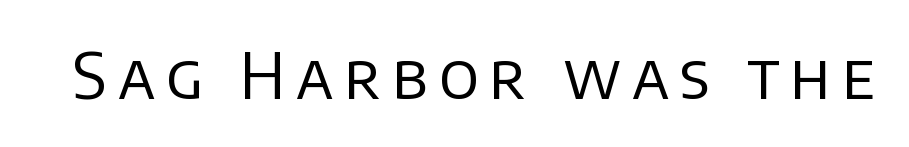
Q: Is the text bold? A: No.
Q: Is the text italic (slanted)? A: No, it is upright.
Q: Is the typeface a serif or a sans-serif typeface? A: Sans-serif.
Q: Is the text underlined? A: No.
Q: Width (condensed, normal, or wide)? A: Normal.
Q: Stroke contrast? A: Low.
Q: x-height? A: Large.
Q: Monospaced? A: No.
